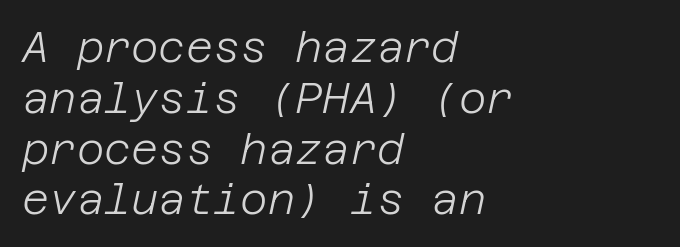
Style check: oblique. Stems and bowls with no extra thickness — not bold. Each word holds together tightly as a unit, with standard inter-letter gaps. The paragraph has a hard left edge and a soft right edge. Glance below the letters and you will spot only blank space.
